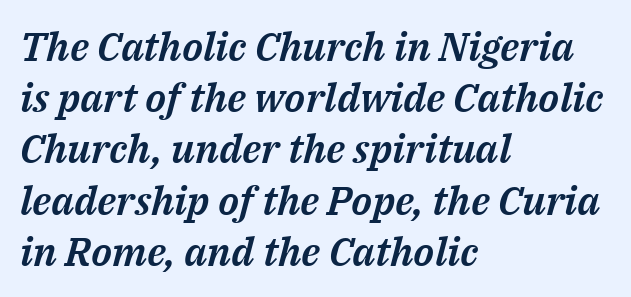
Q: Is the text italic (slanted)? A: Yes, it leans right by about 14 degrees.
Q: Is the text underlined? A: No.
Q: How is the paragraph aligned? A: Left-aligned.
Q: Is the spacing between letters normal or unusually wide? A: Normal.
Q: Is the spacing between lines tight, normal or loose? A: Normal.
Q: Width (condensed, normal, or wide)? A: Normal.
Q: Stroke contrast? A: Medium.
Q: x-height? A: Medium.
Q: Monospaced? A: No.
